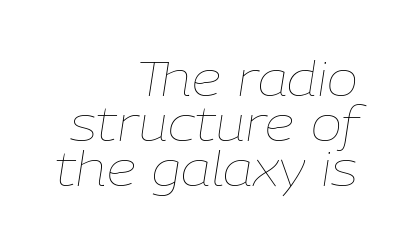
The image shows 47 px thin type, italic (leaning right); set right-aligned, tight line spacing (0.96x), normal letter spacing, not underlined; low stroke contrast and a medium x-height.
